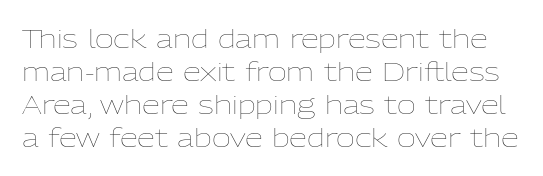
Q: Is the text bold? A: No.
Q: Is the text italic (slanted)? A: No, it is upright.
Q: Is the text underlined? A: No.
Q: Is the spacing between letters normal or unusually wide? A: Normal.
Q: Is the spacing between lines tight, normal or loose? A: Normal.
